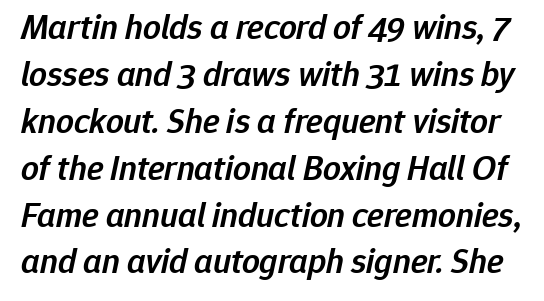
Underlining? Definitely not there. Each glyph is drawn with semibold strokes, heavier than normal yet not fully bold. Style check: oblique. In terms of leading, this rendering sits right in the middle. The passage shown is typed in a proportional face where columns would drift.
